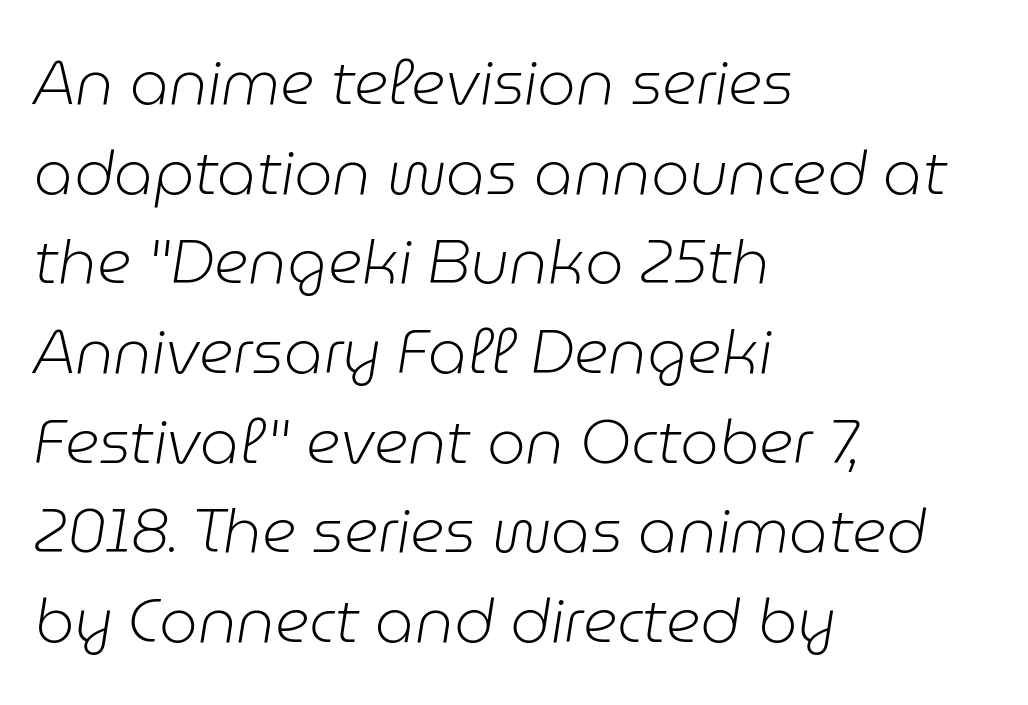
Q: Is the text bold? A: No.
Q: Is the text italic (slanted)? A: Yes, it leans right by about 9 degrees.
Q: Is the text underlined? A: No.
Q: How is the paragraph aligned? A: Left-aligned.
Q: Is the spacing between letters normal or unusually wide? A: Normal.
Q: Is the spacing between lines tight, normal or loose? A: Normal.
Q: Width (condensed, normal, or wide)? A: Normal.
Q: Stroke contrast? A: Low.
Q: x-height? A: Medium.
Q: Monospaced? A: No.
